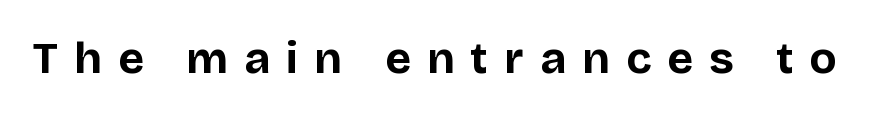
The image shows 45 px bold sans-serif type, upright; set unusually wide letter spacing (+0.36 em), not underlined; low stroke contrast and a large x-height.
